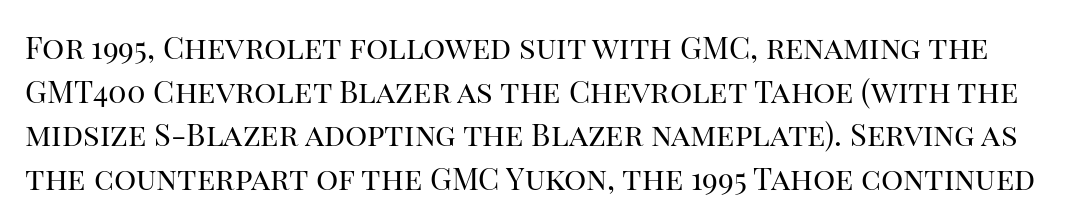
{"serif": "yes", "italic": "no", "bold": "no", "weight": "regular", "width": "normal", "stroke_contrast": "high", "x_height": "large", "monospaced": "no", "underline": "no", "line_spacing": "normal", "line_spacing_ratio": 1.41, "letter_spacing": "normal", "letter_spacing_em": 0.0, "glyph_px": 31}
